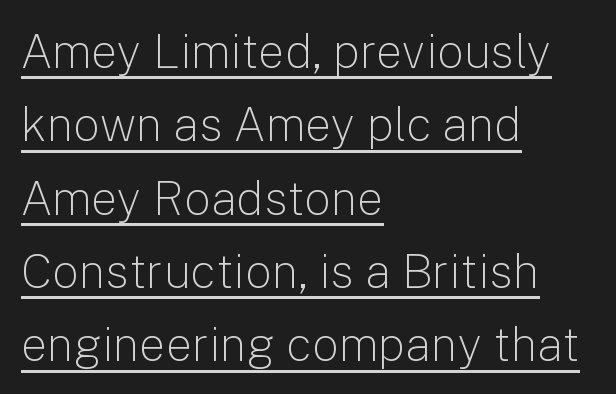
In terms of letterspacing, this is plain default setting. A typesetter would mark this as roman, not italic. Bold? No — there's no thickening of the strokes. Regular leading.
